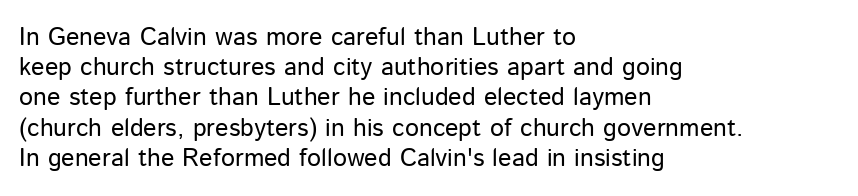
{"italic": "no", "bold": "no", "underline": "no", "align": "left", "line_spacing_ratio": 1.21, "letter_spacing": "normal", "letter_spacing_em": 0.0, "glyph_px": 25}
